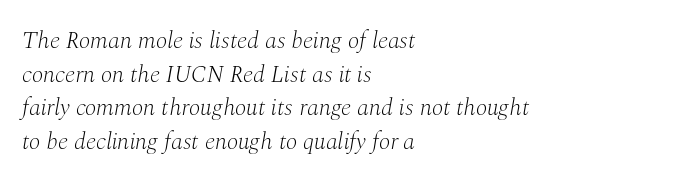
Casual observation: everything's shoved over to the left. Descenders hang freely into open space. The specimen reads as italic at a glance. The type is set solid horizontally, with unmodified tracking. A light-to-regular cut is what we see here. The rows are spaced the way most documents space them.
